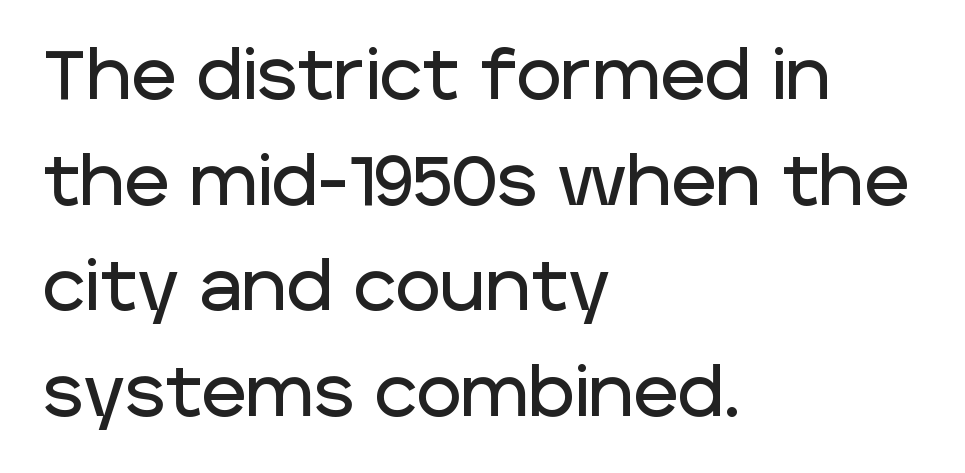
The image shows 69 px sans-serif type, upright; set left-aligned, normal line spacing (1.53x), normal letter spacing, not underlined; low stroke contrast and a large x-height.
